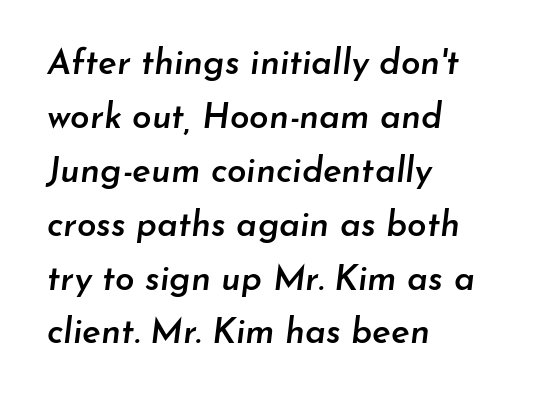
{"italic": "yes", "lean": "right", "slant_degrees": 7, "bold": "semi", "weight": "semibold", "width": "normal", "stroke_contrast": "low", "x_height": "small", "monospaced": "no", "underline": "no", "align": "left", "line_spacing": "normal", "line_spacing_ratio": 1.54, "letter_spacing": "normal", "letter_spacing_em": 0.0, "glyph_px": 35}
